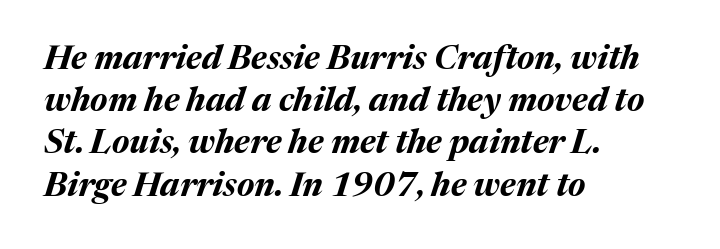
Q: Is the text bold? A: Yes.
Q: Is the text italic (slanted)? A: Yes, it leans right by about 17 degrees.
Q: Is the text underlined? A: No.
Q: How is the paragraph aligned? A: Left-aligned.
Q: Is the spacing between letters normal or unusually wide? A: Normal.
Q: Is the spacing between lines tight, normal or loose? A: Normal.
Q: Width (condensed, normal, or wide)? A: Normal.
Q: Stroke contrast? A: Medium.
Q: x-height? A: Medium.
Q: Monospaced? A: No.
